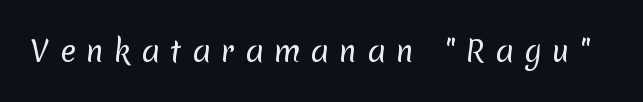
The image shows 29 px regular-weight sans-serif type; set unusually wide letter spacing (+0.36 em), not underlined; low stroke contrast and a medium x-height.
